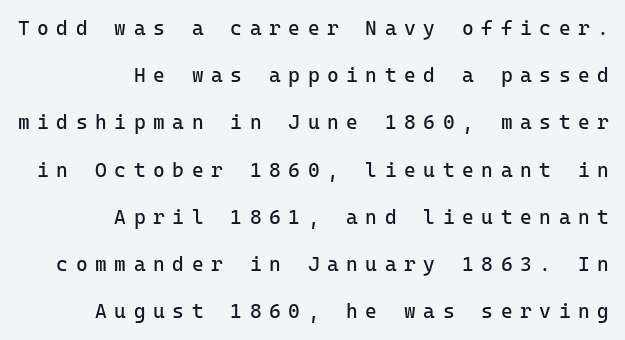
Q: Is the text bold? A: No.
Q: Is the text italic (slanted)? A: No, it is upright.
Q: Is the text underlined? A: No.
Q: How is the paragraph aligned? A: Right-aligned.
Q: Is the spacing between letters normal or unusually wide? A: Unusually wide.
Q: Is the spacing between lines tight, normal or loose? A: Loose.
